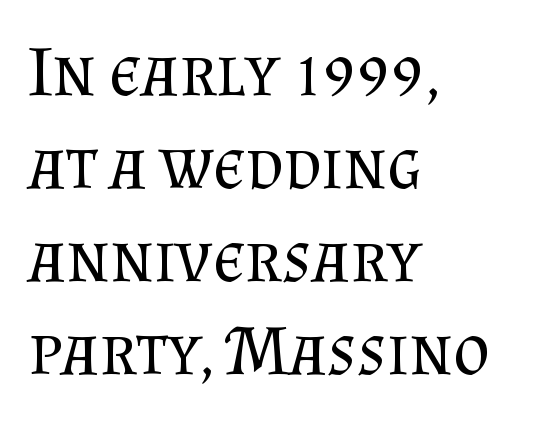
Line starts are locked; line ends wander. Old-style or modern, the face here clearly has serifs. Note the varied advance widths — an 'i' is clearly narrower than an 'm'. Does the lettering tilt? It doesn't — this is upright. If you measured baseline to baseline, you'd find a middling distance. Rule under the text: the space is simply empty.
